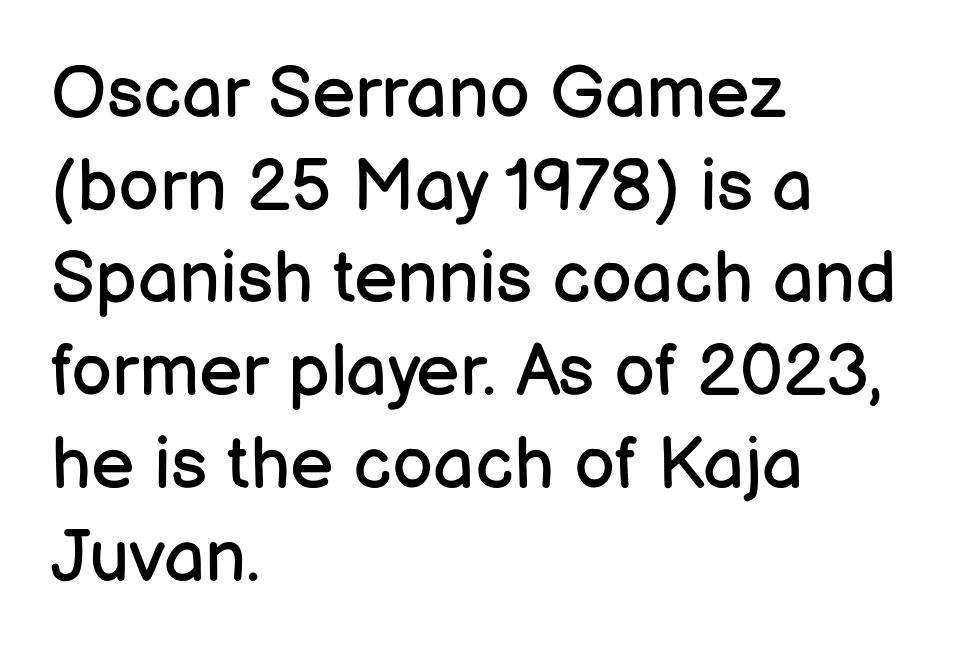
{"serif": "no", "italic": "no", "bold": "no", "weight": "regular", "width": "normal", "stroke_contrast": "low", "x_height": "medium", "monospaced": "no", "underline": "no", "align": "left", "line_spacing": "normal", "line_spacing_ratio": 1.27, "letter_spacing": "normal", "letter_spacing_em": 0.0, "glyph_px": 73}
